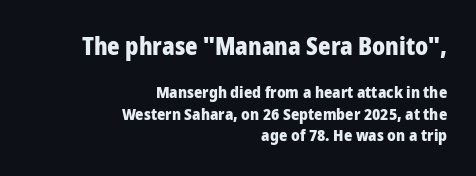
{"italic": "no", "bold": "yes", "underline": "no", "align": "right", "line_spacing": "normal", "line_spacing_ratio": 1.34, "letter_spacing": "normal", "letter_spacing_em": 0.0, "larger_block": "first", "size_ratio": 1.5, "glyph_px": 24}
